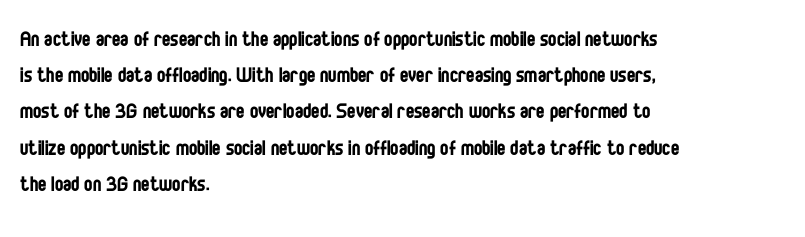
{"italic": "no", "bold": "no", "underline": "no", "align": "left", "line_spacing": "normal", "line_spacing_ratio": 1.45, "letter_spacing": "normal", "letter_spacing_em": 0.0, "glyph_px": 25}
